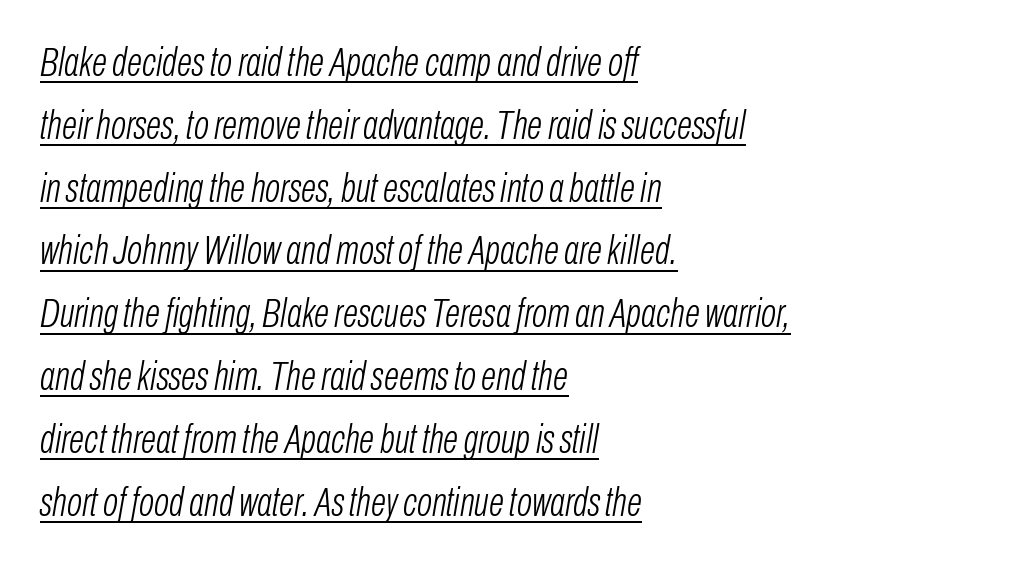
The image shows 40 px light, condensed type, italic (leaning right); set left-aligned, normal line spacing (1.57x), normal letter spacing, underlined; low stroke contrast and a medium x-height.
